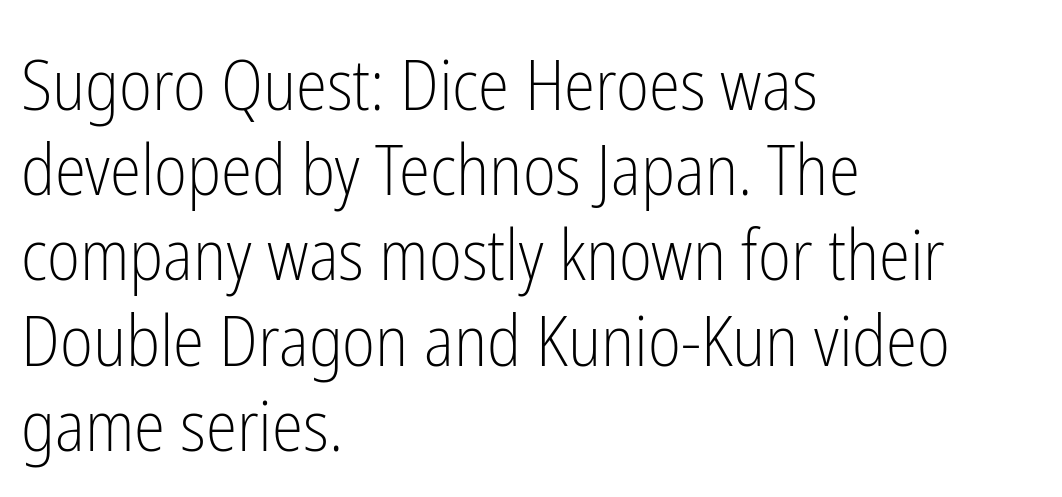
Q: Is the text bold? A: No.
Q: Is the text italic (slanted)? A: No, it is upright.
Q: Is the typeface a serif or a sans-serif typeface? A: Sans-serif.
Q: Is the text underlined? A: No.
Q: How is the paragraph aligned? A: Left-aligned.
Q: Is the spacing between letters normal or unusually wide? A: Normal.
Q: Width (condensed, normal, or wide)? A: Condensed.
Q: Stroke contrast? A: Low.
Q: x-height? A: Medium.
Q: Monospaced? A: No.
